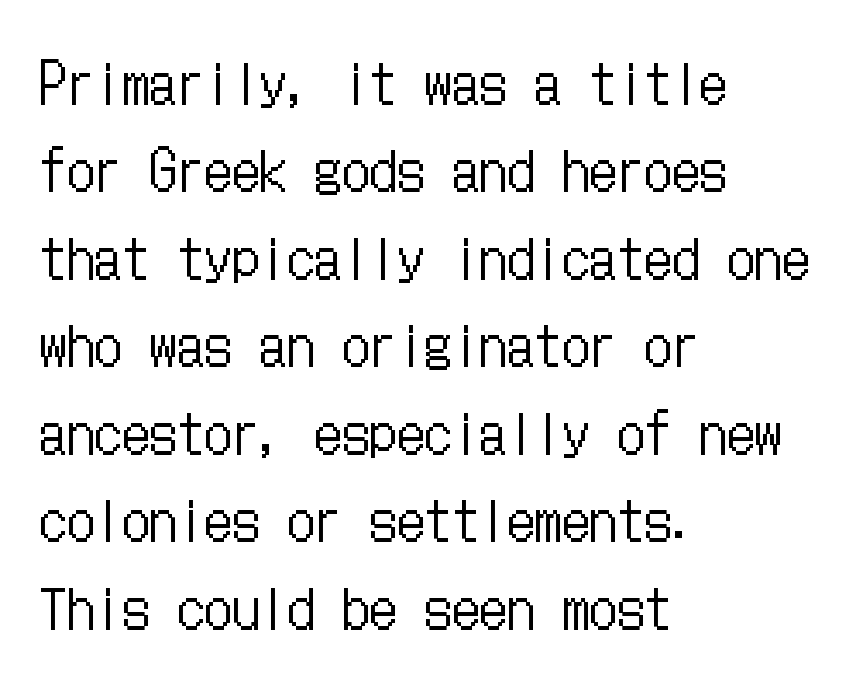
Q: Is the text bold? A: No.
Q: Is the text italic (slanted)? A: No, it is upright.
Q: Is the text underlined? A: No.
Q: How is the paragraph aligned? A: Left-aligned.
Q: Is the spacing between letters normal or unusually wide? A: Normal.
Q: Is the spacing between lines tight, normal or loose? A: Normal.
Q: Width (condensed, normal, or wide)? A: Condensed.
Q: Stroke contrast? A: Low.
Q: x-height? A: Medium.
